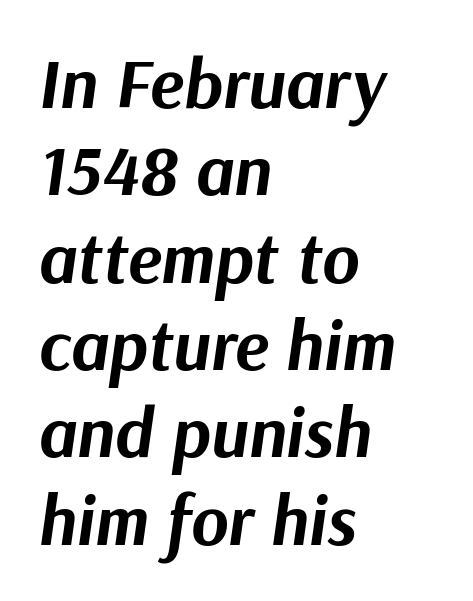
Slant detected: the letters are inclined. The rendering keeps characters at their native spacing. Character widths vary here, with narrow letters taking less room than wide ones. Bare-footed words on every line. The face used here has the dense, thick strokes of a bold. These lines stack with their left ends in a neat column.
